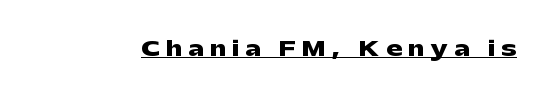
Q: Is the text bold? A: Yes.
Q: Is the text italic (slanted)? A: No, it is upright.
Q: Is the text underlined? A: Yes.
Q: Is the spacing between letters normal or unusually wide? A: Unusually wide.
